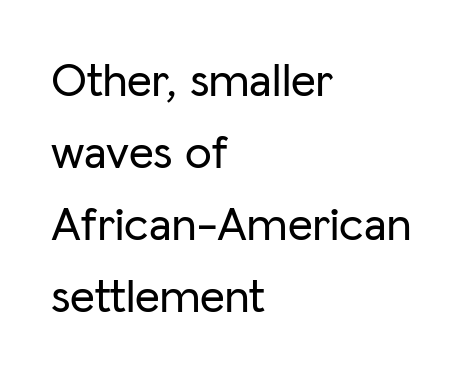
The image shows 48 px sans-serif type, upright; set left-aligned, normal line spacing (1.5x), normal letter spacing, not underlined; low stroke contrast and a medium x-height.
